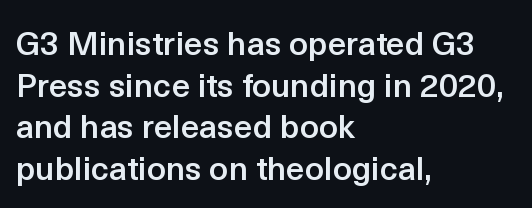
{"serif": "no", "italic": "no", "bold": "semi", "weight": "semibold", "width": "normal", "x_height": "medium", "monospaced": "no", "underline": "no", "align": "left", "line_spacing": "normal", "line_spacing_ratio": 1.26, "letter_spacing": "normal", "letter_spacing_em": 0.0, "glyph_px": 33}
